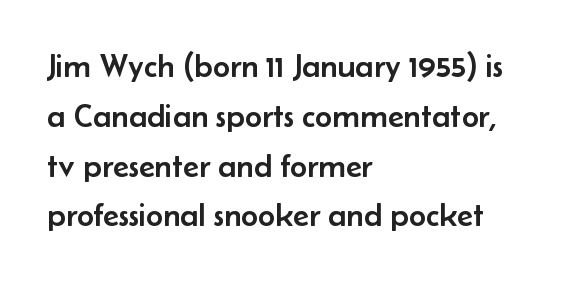
The image shows 33 px sans-serif type, upright; set left-aligned, normal line spacing (1.51x), normal letter spacing, not underlined; low stroke contrast and a small x-height.
